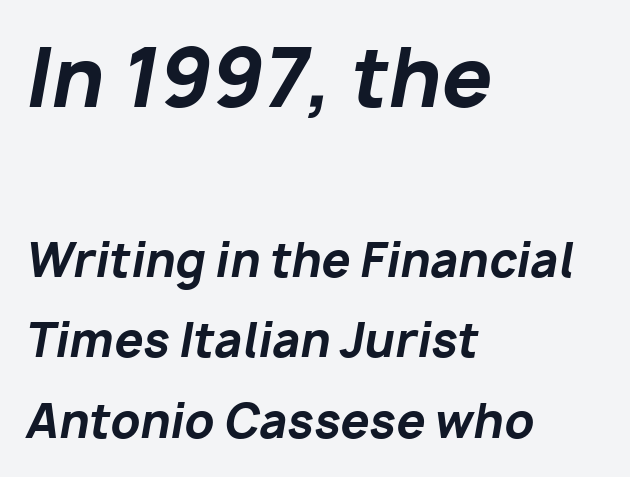
You'd pick this weight for a headline — it's a proper bold. Does the lettering tilt? It does — this is italic. This sample uses plain, unmodified letter spacing. The face used here appears at its bigger size in the upper chunk.
